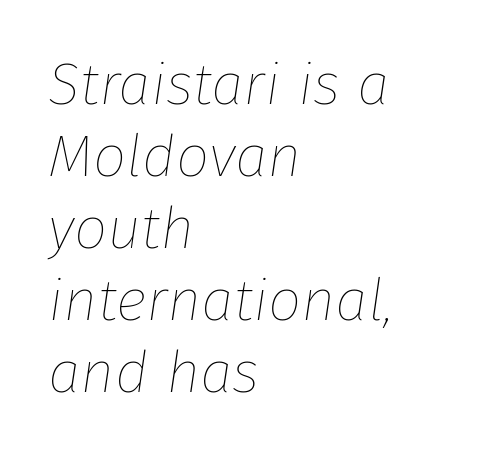
{"italic": "yes", "lean": "right", "slant_degrees": 8, "bold": "no", "weight": "thin", "width": "normal", "stroke_contrast": "low", "x_height": "medium", "monospaced": "no", "underline": "no", "align": "left", "line_spacing_ratio": 1.22, "letter_spacing": "normal", "letter_spacing_em": 0.0, "glyph_px": 59}
